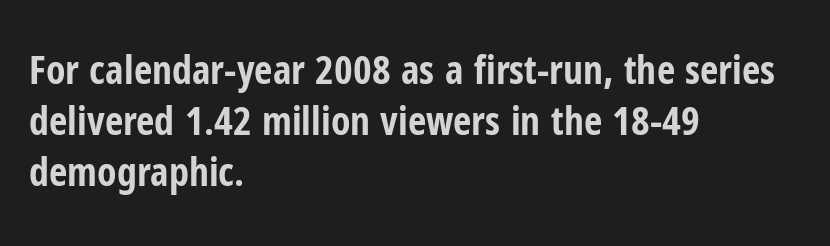
Q: Is the text bold? A: Yes.
Q: Is the text italic (slanted)? A: No, it is upright.
Q: Is the typeface a serif or a sans-serif typeface? A: Sans-serif.
Q: Is the text underlined? A: No.
Q: How is the paragraph aligned? A: Left-aligned.
Q: Is the spacing between letters normal or unusually wide? A: Normal.
Q: Is the spacing between lines tight, normal or loose? A: Normal.
Q: Width (condensed, normal, or wide)? A: Condensed.
Q: Stroke contrast? A: Low.
Q: x-height? A: Medium.
Q: Monospaced? A: No.
